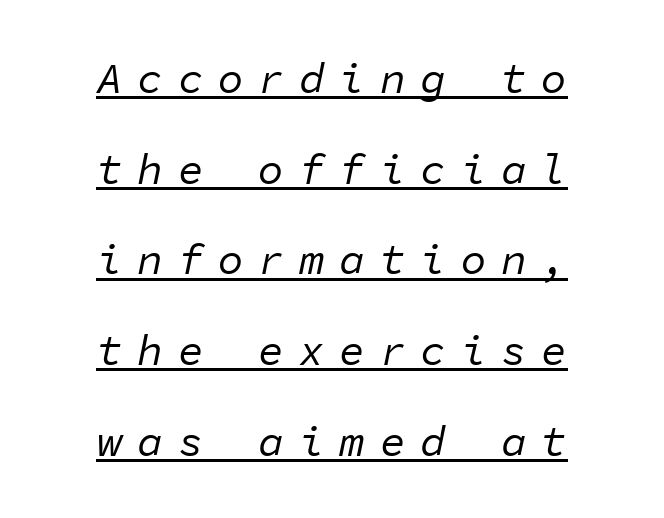
Do the characters align in a grid? Yes, the font is monospaced. Leftover space on each line is divided equally before and after the words. Has an underline been added? It has. Every character sits at an angle, as italics do. The passage shown is not bold in any degree.
